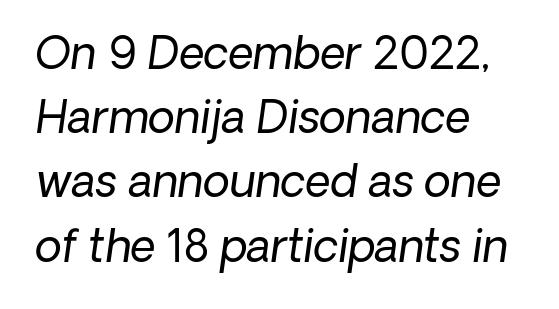
{"italic": "yes", "lean": "right", "slant_degrees": 8, "bold": "no", "weight": "regular", "width": "normal", "stroke_contrast": "low", "x_height": "medium", "monospaced": "no", "underline": "no", "align": "left", "line_spacing": "normal", "line_spacing_ratio": 1.46, "letter_spacing": "normal", "letter_spacing_em": 0.0, "glyph_px": 44}
